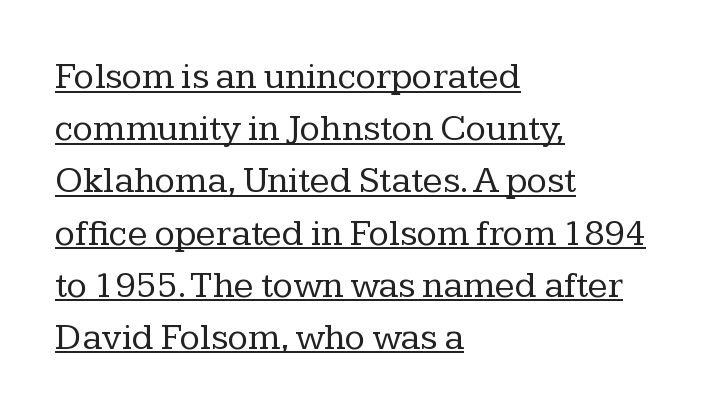
The image shows 37 px regular-weight serif type, upright; set left-aligned, normal line spacing (1.41x), normal letter spacing, underlined; low stroke contrast and a medium x-height.
